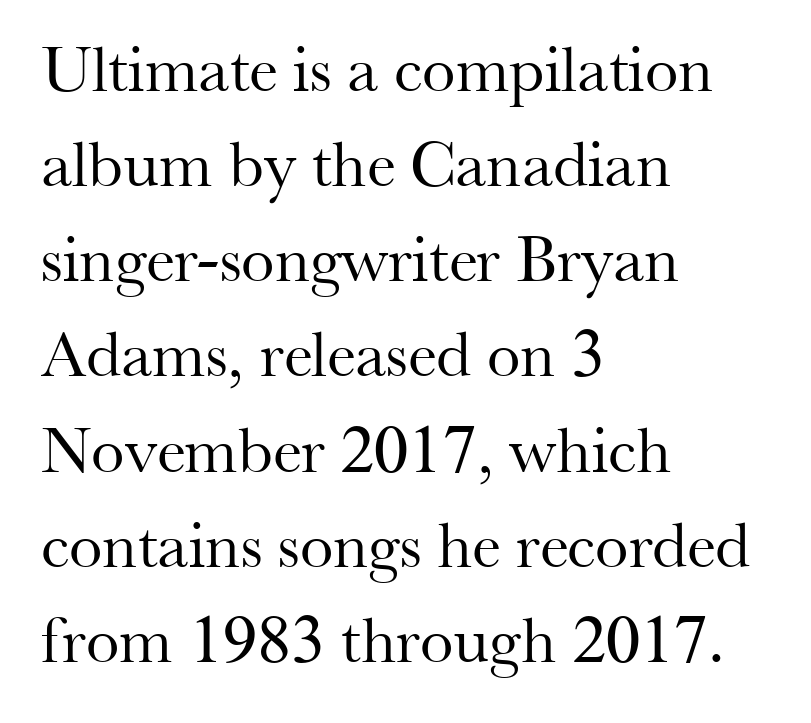
{"serif": "yes", "italic": "no", "bold": "no", "weight": "regular", "width": "normal", "stroke_contrast": "medium", "x_height": "small", "monospaced": "no", "underline": "no", "align": "left", "line_spacing": "normal", "line_spacing_ratio": 1.42, "letter_spacing": "normal", "letter_spacing_em": 0.0, "glyph_px": 67}
